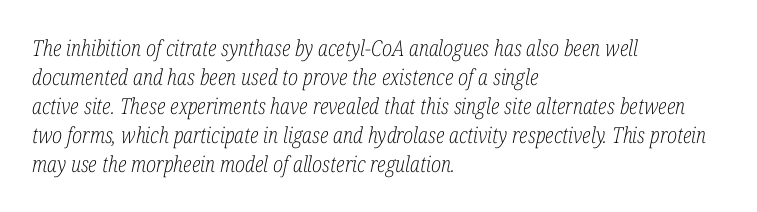
Quick note: underline off. What's the leading like? Ordinary, nothing unusual. Teacher's note: observe the even left margin — that is flush-left alignment. A typesetter would call this zero additional tracking. The font's italic variant was chosen for this text. Letters have the restrained weight of plain body copy at most.
